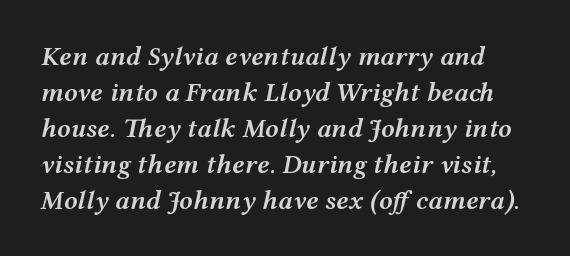
The image shows 27 px text type, italic (leaning right); set normal line spacing (1.33x), normal letter spacing, not underlined.
